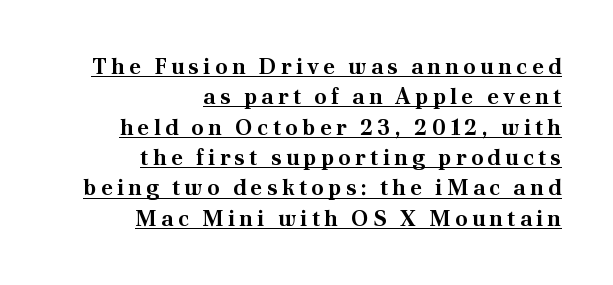
The image shows 22 px bold type, upright; set right-aligned, normal line spacing (1.38x), unusually wide letter spacing (+0.2 em), underlined.
